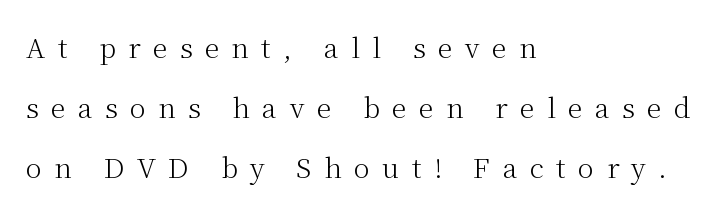
Q: Is the text bold? A: No.
Q: Is the text italic (slanted)? A: No, it is upright.
Q: Is the text underlined? A: No.
Q: How is the paragraph aligned? A: Left-aligned.
Q: Is the spacing between letters normal or unusually wide? A: Unusually wide.
Q: Is the spacing between lines tight, normal or loose? A: Loose.
